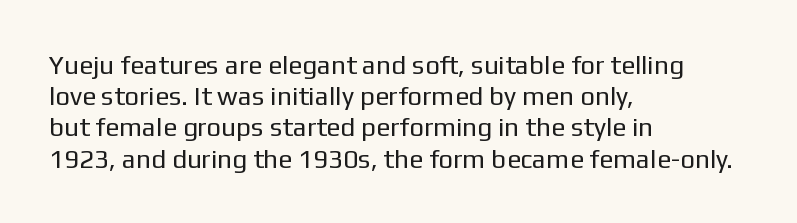
One-word summary of the alignment: left. In terms of letterspacing, this is plain default setting. The words here are not underlined. The characters are drawn with everyday or finer stroke widths. The letters stand straight up with perfectly vertical stems.
